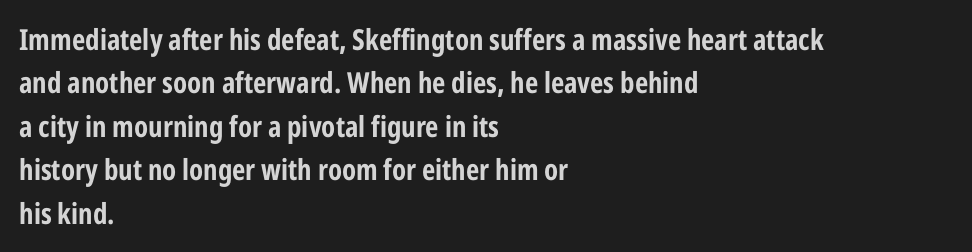
Posture: vertical. Each letter's strokes conclude bluntly, with no projecting serifs. The rendering uses a bold face; every stroke is thick and dark. Reading down the block, your eye returns to a fixed left position each line. Varying glyph widths throughout — classic text-font behaviour.
